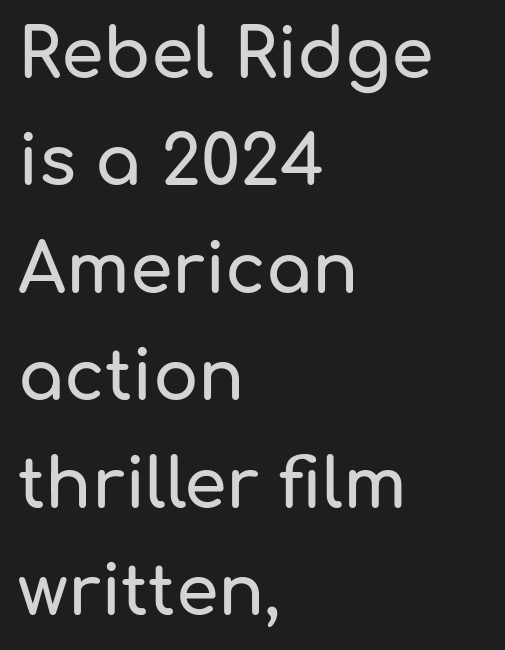
Q: Is the text italic (slanted)? A: No, it is upright.
Q: Is the typeface a serif or a sans-serif typeface? A: Sans-serif.
Q: Is the text underlined? A: No.
Q: How is the paragraph aligned? A: Left-aligned.
Q: Is the spacing between letters normal or unusually wide? A: Normal.
Q: Is the spacing between lines tight, normal or loose? A: Normal.
Q: Width (condensed, normal, or wide)? A: Normal.
Q: Stroke contrast? A: Low.
Q: x-height? A: Medium.
Q: Monospaced? A: No.
